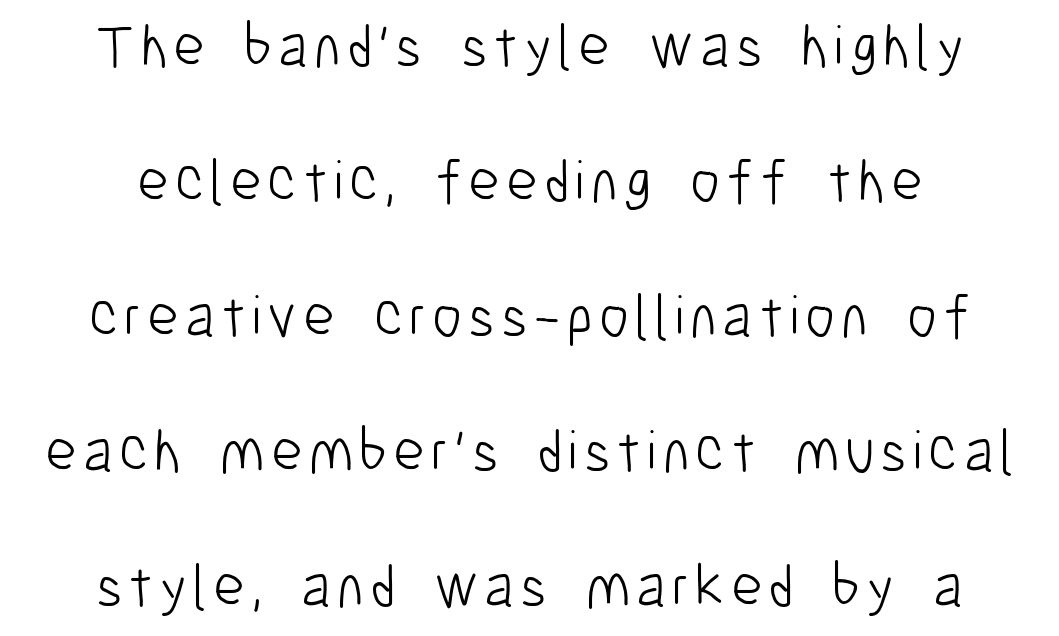
Stroke terminals: plain, sans-serif. What's the leading like? Stretched, with rows far apart. Words float on clear page, feet unadorned. The strokes are not fattened; the text isn't bold. The rendering uses natural spacing where letterforms have individual widths. One-word summary of the alignment: center.
